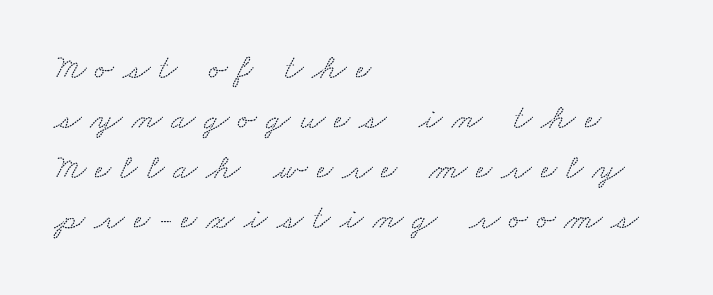
Q: Is the typeface a serif or a sans-serif typeface? A: Serif.
Q: Is the text underlined? A: No.
Q: How is the paragraph aligned? A: Left-aligned.
Q: Is the spacing between letters normal or unusually wide? A: Unusually wide.
Q: Is the spacing between lines tight, normal or loose? A: Normal.
Q: Width (condensed, normal, or wide)? A: Wide.
Q: Stroke contrast? A: Low.
Q: x-height? A: Small.
Q: Monospaced? A: No.
